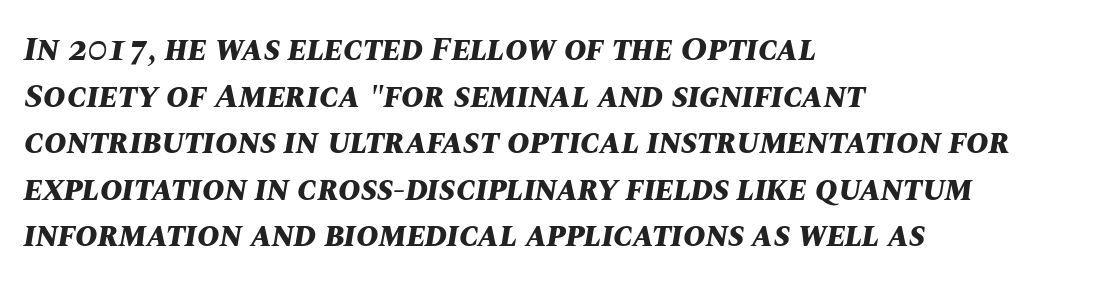
Q: Is the text bold? A: Yes.
Q: Is the text italic (slanted)? A: Yes, it leans right by about 10 degrees.
Q: Is the text underlined? A: No.
Q: How is the paragraph aligned? A: Left-aligned.
Q: Is the spacing between letters normal or unusually wide? A: Normal.
Q: Is the spacing between lines tight, normal or loose? A: Normal.
Q: Width (condensed, normal, or wide)? A: Normal.
Q: Stroke contrast? A: Medium.
Q: x-height? A: Large.
Q: Monospaced? A: No.
